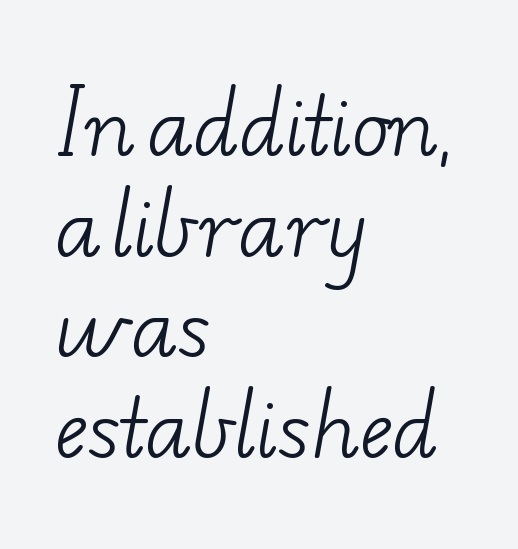
{"serif": "yes", "bold": "no", "weight": "light", "width": "wide", "stroke_contrast": "low", "x_height": "small", "monospaced": "no", "underline": "no", "align": "left", "line_spacing": "normal", "line_spacing_ratio": 1.29, "letter_spacing": "normal", "letter_spacing_em": 0.0, "glyph_px": 78}
